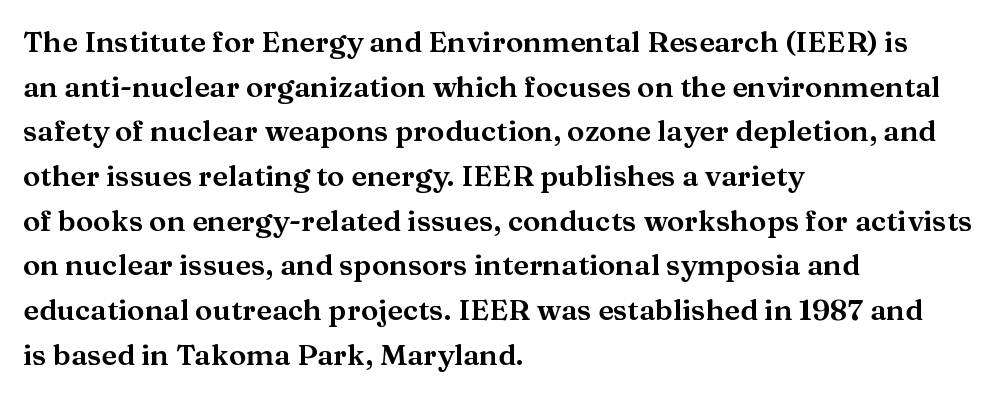
{"serif": "yes", "italic": "no", "width": "wide", "stroke_contrast": "medium", "x_height": "medium", "monospaced": "no", "underline": "no", "align": "left", "line_spacing": "normal", "line_spacing_ratio": 1.54, "letter_spacing": "normal", "letter_spacing_em": 0.0, "glyph_px": 29}
